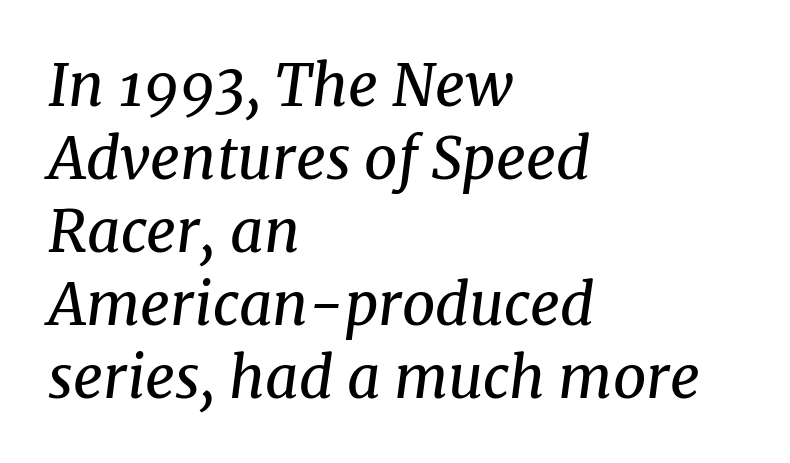
The image shows 58 px regular-weight serif type, italic (leaning right); set left-aligned, normal line spacing (1.26x), normal letter spacing, not underlined; medium stroke contrast and a medium x-height.
